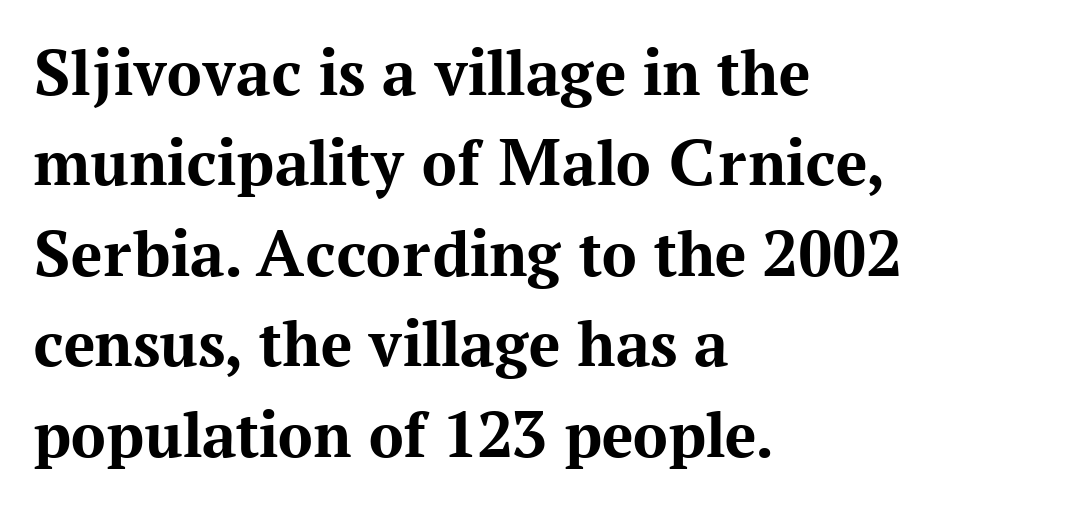
{"serif": "yes", "italic": "no", "bold": "yes", "weight": "bold", "width": "normal", "stroke_contrast": "medium", "x_height": "medium", "monospaced": "no", "underline": "no", "align": "left", "line_spacing": "normal", "line_spacing_ratio": 1.31, "letter_spacing": "normal", "letter_spacing_em": 0.0, "glyph_px": 69}
